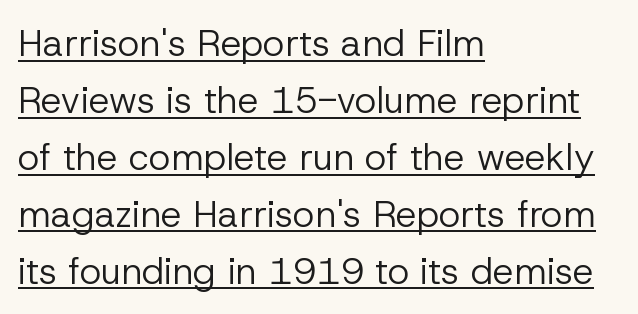
{"serif": "no", "italic": "no", "bold": "no", "weight": "regular", "width": "normal", "stroke_contrast": "low", "x_height": "medium", "monospaced": "no", "underline": "yes", "align": "left", "line_spacing": "normal", "line_spacing_ratio": 1.54, "letter_spacing": "normal", "letter_spacing_em": 0.0, "glyph_px": 37}
